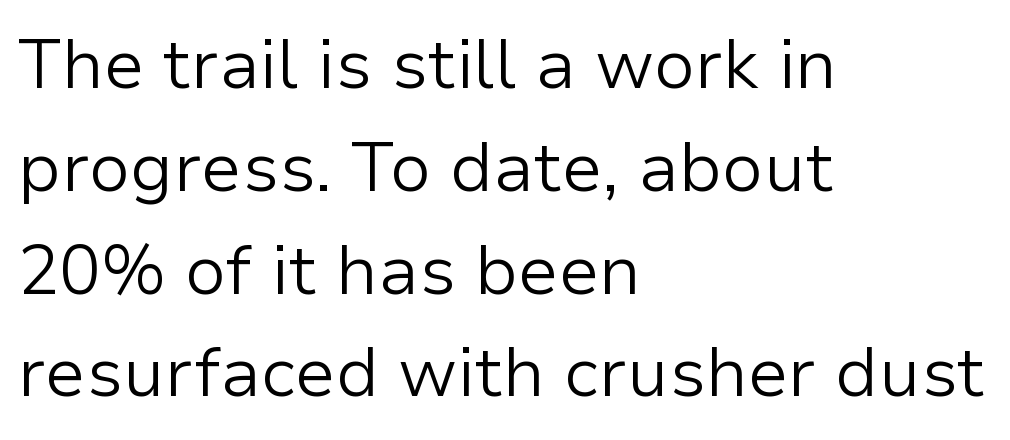
This is the regular roman posture of the typeface. Letters rest on an invisible, unmarked baseline. The horizontal fit of the characters is conventional and even. The passage shown is typed in a proportional face where columns would drift.
